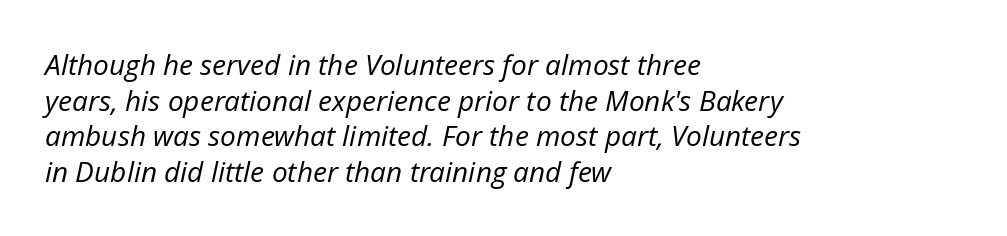
Q: Is the text bold? A: No.
Q: Is the text italic (slanted)? A: Yes, it leans right by about 12 degrees.
Q: Is the text underlined? A: No.
Q: How is the paragraph aligned? A: Left-aligned.
Q: Is the spacing between letters normal or unusually wide? A: Normal.
Q: Is the spacing between lines tight, normal or loose? A: Normal.
Q: Width (condensed, normal, or wide)? A: Normal.
Q: Stroke contrast? A: Low.
Q: x-height? A: Medium.
Q: Monospaced? A: No.
